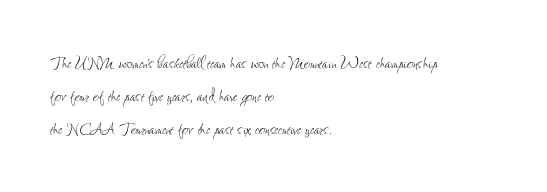
The image shows 21 px text type; set left-aligned, normal line spacing (1.57x), normal letter spacing, not underlined.
